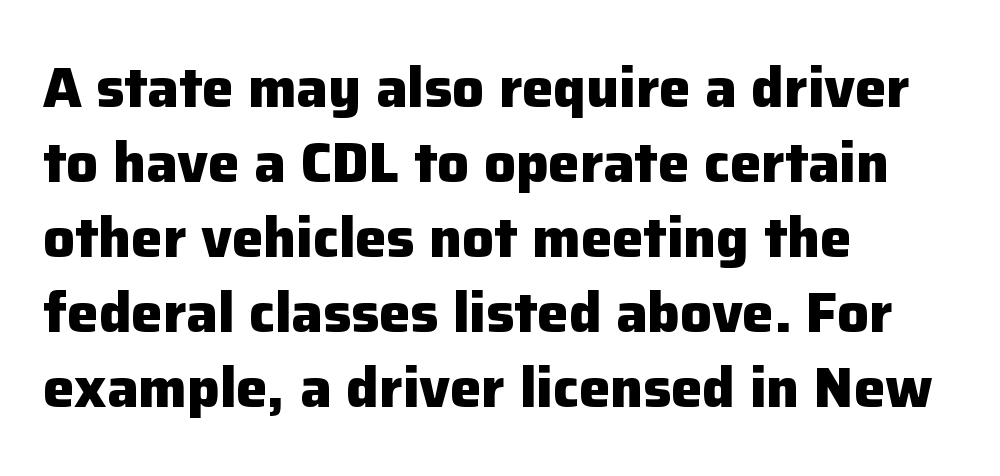
The image shows 56 px heavy sans-serif type, upright; set left-aligned, normal line spacing (1.34x), normal letter spacing, not underlined; low stroke contrast and a medium x-height.
